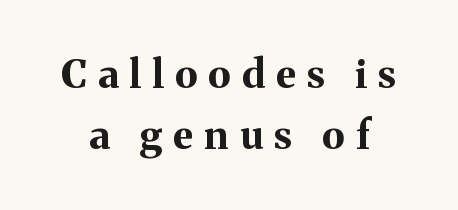
Bare-footed words on every line. Each letter keeps its own natural width here, so spacing adapts to shape. The line-height multiplier appears to be the usual default. Typographically, this falls in the serif category. In terms of posture, this sample is upright. I'd describe the lettering as bold — thick and assertive.
